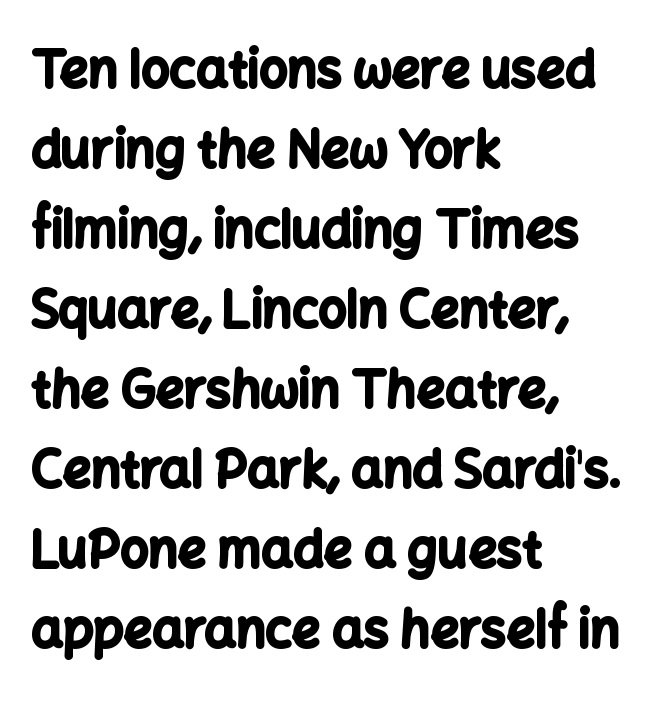
The image shows 50 px bold sans-serif type, upright; set left-aligned, normal line spacing (1.6x), normal letter spacing, not underlined; low stroke contrast and a medium x-height.
